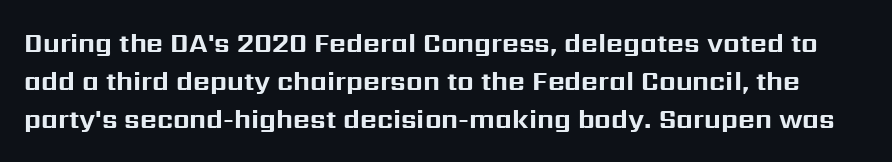
{"italic": "no", "bold": "yes", "underline": "no", "line_spacing": "normal", "line_spacing_ratio": 1.46, "letter_spacing": "normal", "letter_spacing_em": 0.0, "glyph_px": 26}
